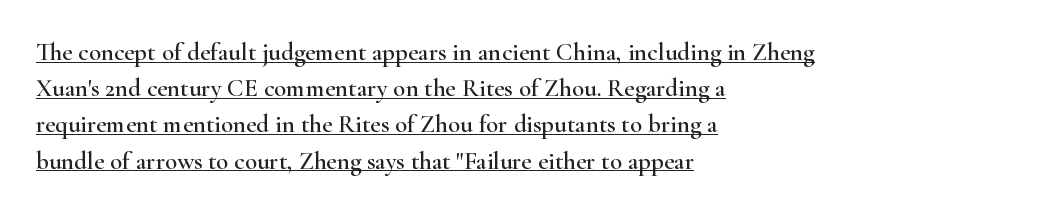
The image shows 25 px text type, upright; set left-aligned, normal line spacing (1.45x), normal letter spacing, underlined.
